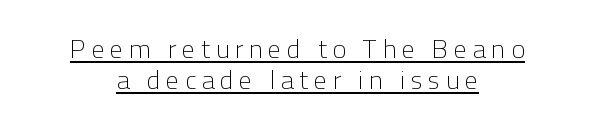
The image shows 26 px text type, upright; set centered, line spacing 1.19x, unusually wide letter spacing (+0.22 em), underlined.
